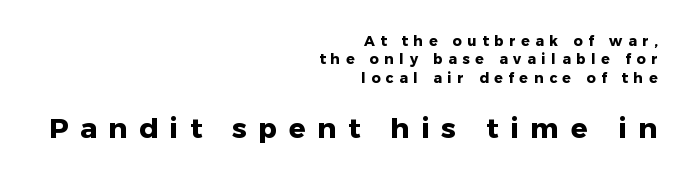
Is the type bold? Yes — the strokes are clearly thick and heavy. Top chunk: small. Bottom chunk: large. The axis of the letterforms is exactly vertical. Note the varied advance widths — an 'i' is clearly narrower than an 'm'. Unmarked baselines from the first word to the last.
